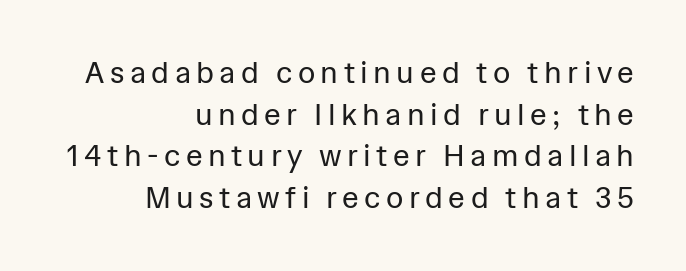
Q: Is the text bold? A: No.
Q: Is the text italic (slanted)? A: No, it is upright.
Q: Is the typeface a serif or a sans-serif typeface? A: Sans-serif.
Q: Is the text underlined? A: No.
Q: How is the paragraph aligned? A: Right-aligned.
Q: Is the spacing between lines tight, normal or loose? A: Normal.
Q: Width (condensed, normal, or wide)? A: Normal.
Q: Stroke contrast? A: Low.
Q: x-height? A: Medium.
Q: Monospaced? A: No.
